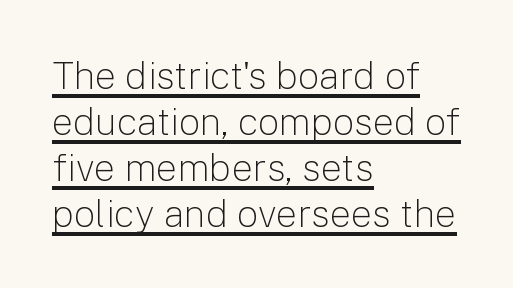
{"serif": "no", "italic": "no", "bold": "no", "weight": "light", "width": "normal", "stroke_contrast": "low", "x_height": "medium", "monospaced": "no", "underline": "yes", "align": "left", "line_spacing_ratio": 1.21, "letter_spacing": "normal", "letter_spacing_em": 0.0, "glyph_px": 38}
